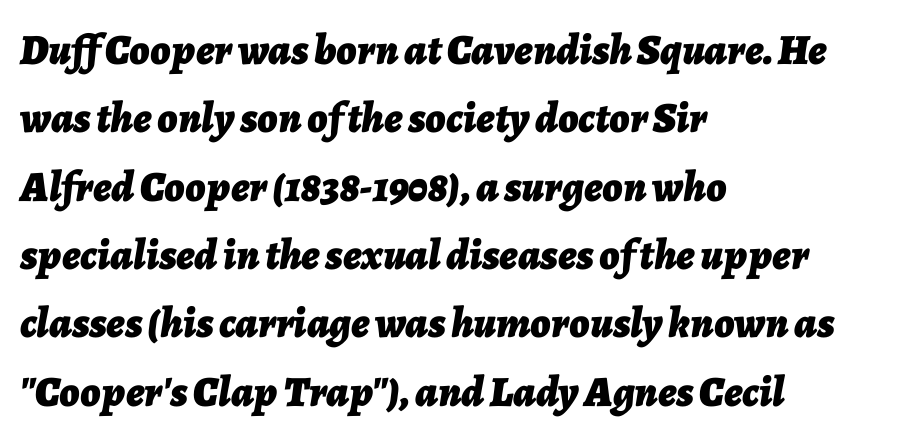
{"italic": "yes", "lean": "right", "slant_degrees": 7, "bold": "yes", "weight": "bold", "width": "normal", "stroke_contrast": "low", "x_height": "medium", "monospaced": "no", "underline": "no", "align": "left", "line_spacing": "normal", "line_spacing_ratio": 1.59, "letter_spacing": "normal", "letter_spacing_em": 0.0, "glyph_px": 43}
